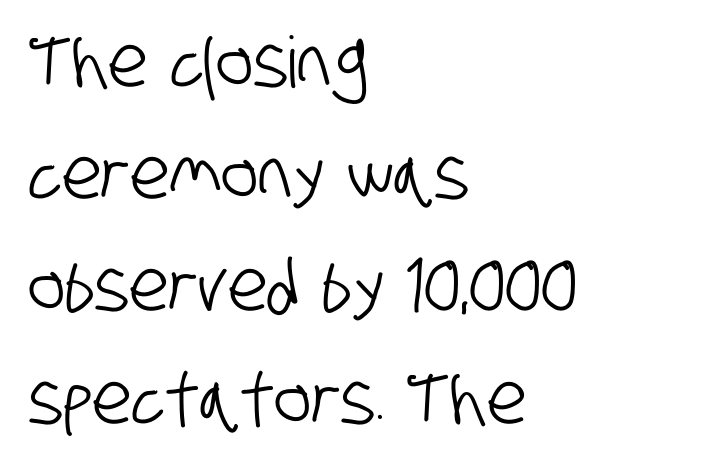
You could call the tracking neutral — neither tight nor loose. The paragraph shown leans on its left margin. The area under the type is left untouched. The glyphs in this specimen are sans serif.
